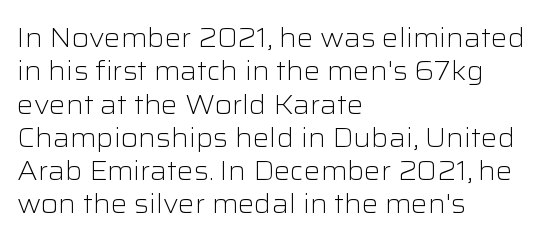
{"italic": "no", "bold": "no", "underline": "no", "align": "left", "line_spacing": "normal", "line_spacing_ratio": 1.28, "letter_spacing": "normal", "letter_spacing_em": 0.0, "glyph_px": 26}
